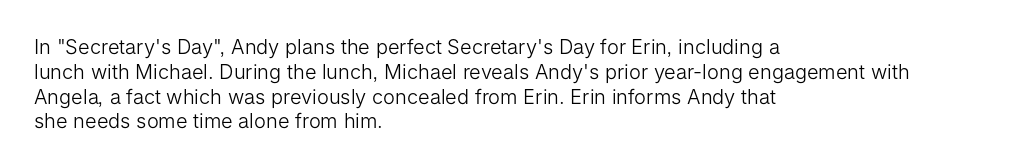
The image shows 20 px text type, upright; set left-aligned, line spacing 1.24x, normal letter spacing, not underlined.
